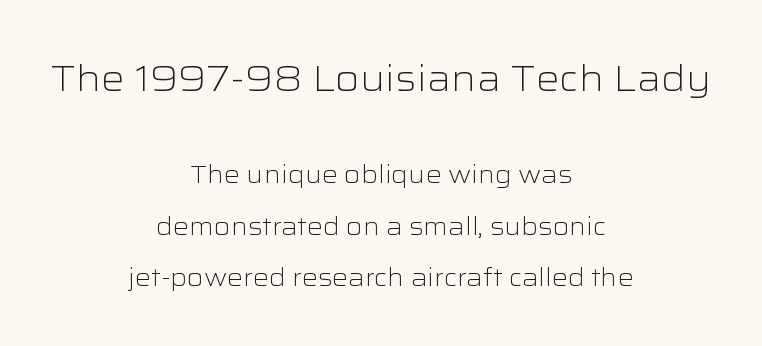
Q: Is the text bold? A: No.
Q: Is the text italic (slanted)? A: No, it is upright.
Q: Is the typeface a serif or a sans-serif typeface? A: Sans-serif.
Q: Is the text underlined? A: No.
Q: How is the paragraph aligned? A: Centered.
Q: Is the spacing between letters normal or unusually wide? A: Normal.
Q: Is the spacing between lines tight, normal or loose? A: Loose.
Q: Which block of text is set in a larger size, the first (top) or the second (bottom)? A: The first (top) one.
Q: Width (condensed, normal, or wide)? A: Wide.
Q: Stroke contrast? A: Low.
Q: x-height? A: Medium.
Q: Monospaced? A: No.
